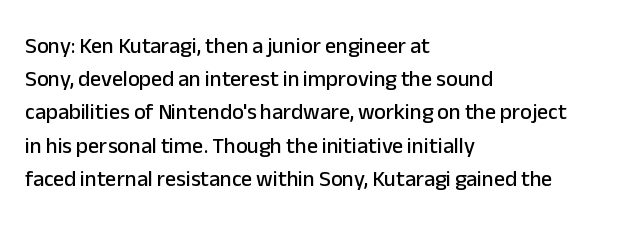
The image shows 22 px text type, upright; set left-aligned, normal line spacing (1.51x), normal letter spacing, not underlined.
